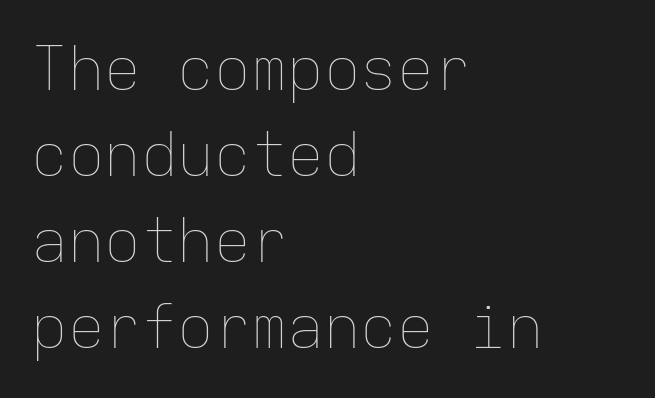
{"italic": "no", "bold": "no", "weight": "thin", "width": "normal", "stroke_contrast": "low", "x_height": "medium", "monospaced": "yes", "underline": "no", "align": "left", "line_spacing": "normal", "line_spacing_ratio": 1.41, "letter_spacing": "normal", "letter_spacing_em": 0.0, "glyph_px": 61}
